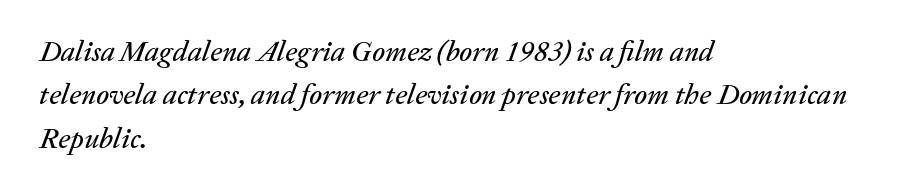
The image shows 29 px text type, italic (leaning right); set left-aligned, normal line spacing (1.5x), normal letter spacing, not underlined; low stroke contrast and a medium x-height.
